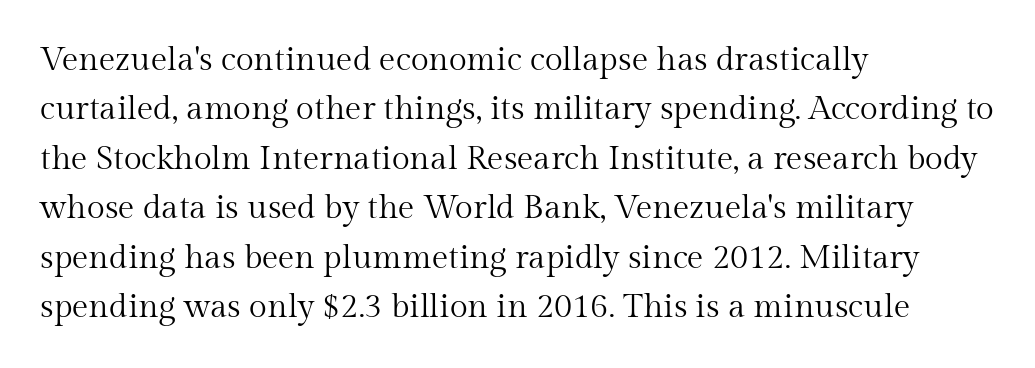
Underline: absent. Standard letterfit; no display-style spreading of the glyphs. A typesetter would mark this as roman, not italic. Is the stroke heavy? The answer is a plain regular-or-lighter. Regarding leading, the lines here are spaced in the standard way.
